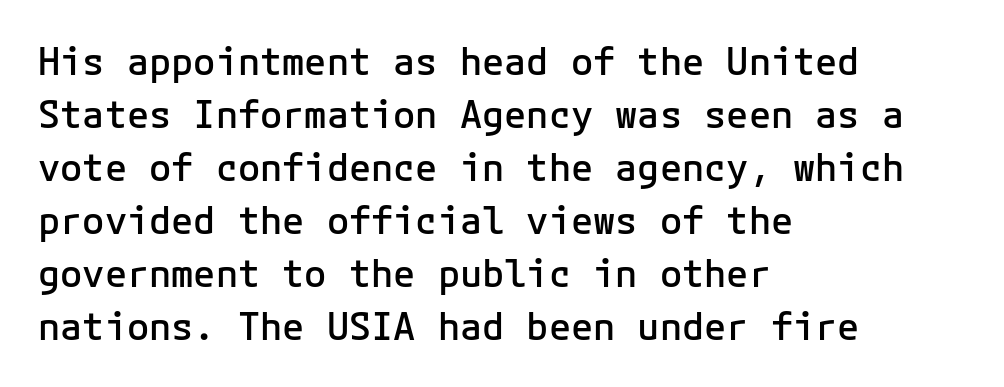
Standard letterfit; no display-style spreading of the glyphs. Unlike italic type, these characters show no tilt at all. Bold? Not quite — semibold, heavier than regular but stopping short. The glyphs in this specimen are sans serif. Typeset ragged right — the left edge is the straight one.
